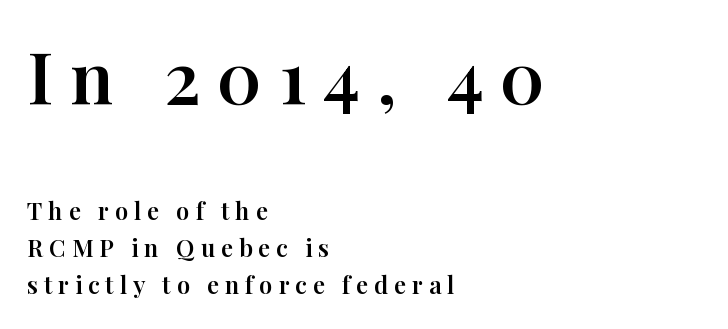
{"serif": "yes", "italic": "no", "width": "normal", "stroke_contrast": "high", "x_height": "medium", "monospaced": "no", "underline": "no", "align": "left", "line_spacing": "normal", "line_spacing_ratio": 1.55, "letter_spacing": "wide", "letter_spacing_em": 0.24, "larger_block": "first", "size_ratio": 2.96, "glyph_px": 71}
